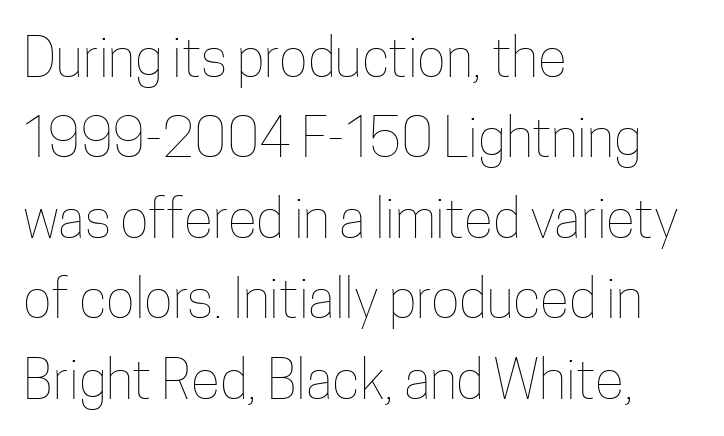
Q: Is the text bold? A: No.
Q: Is the text italic (slanted)? A: No, it is upright.
Q: Is the text underlined? A: No.
Q: How is the paragraph aligned? A: Left-aligned.
Q: Is the spacing between letters normal or unusually wide? A: Normal.
Q: Is the spacing between lines tight, normal or loose? A: Normal.
Q: Width (condensed, normal, or wide)? A: Condensed.
Q: Stroke contrast? A: Low.
Q: x-height? A: Medium.
Q: Monospaced? A: No.
